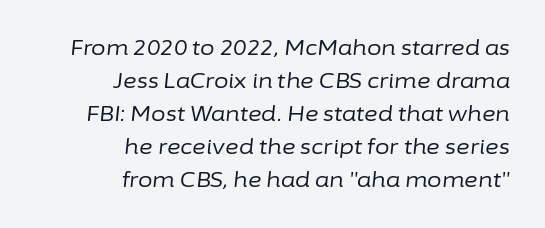
{"italic": "yes", "lean": "right", "slant_degrees": 6, "bold": "no", "underline": "no", "align": "right", "line_spacing": "normal", "line_spacing_ratio": 1.57, "letter_spacing": "normal", "letter_spacing_em": 0.0, "glyph_px": 21}
